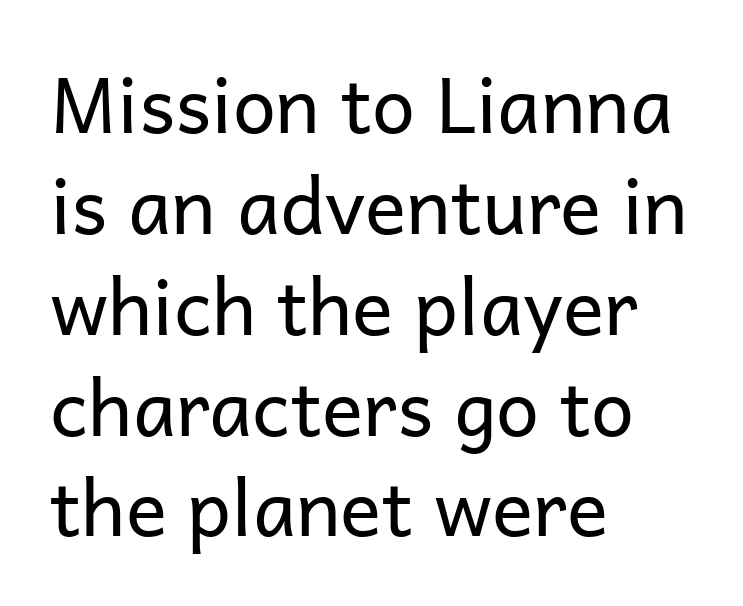
Q: Is the text bold? A: No.
Q: Is the text italic (slanted)? A: No, it is upright.
Q: Is the typeface a serif or a sans-serif typeface? A: Sans-serif.
Q: Is the text underlined? A: No.
Q: How is the paragraph aligned? A: Left-aligned.
Q: Is the spacing between letters normal or unusually wide? A: Normal.
Q: Is the spacing between lines tight, normal or loose? A: Normal.
Q: Width (condensed, normal, or wide)? A: Normal.
Q: Stroke contrast? A: Low.
Q: x-height? A: Medium.
Q: Monospaced? A: No.
